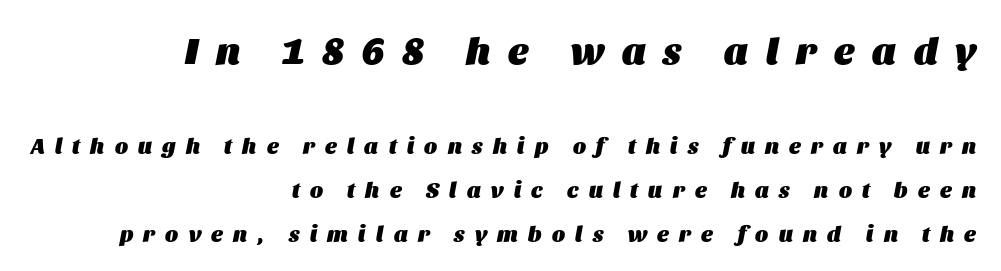
Q: Is the text bold? A: Yes.
Q: Is the text italic (slanted)? A: Yes, it leans right by about 11 degrees.
Q: Is the text underlined? A: No.
Q: How is the paragraph aligned? A: Right-aligned.
Q: Is the spacing between letters normal or unusually wide? A: Unusually wide.
Q: Is the spacing between lines tight, normal or loose? A: Loose.
Q: Which block of text is set in a larger size, the first (top) or the second (bottom)? A: The first (top) one.
Q: Width (condensed, normal, or wide)? A: Normal.
Q: Stroke contrast? A: Medium.
Q: x-height? A: Large.
Q: Monospaced? A: No.
